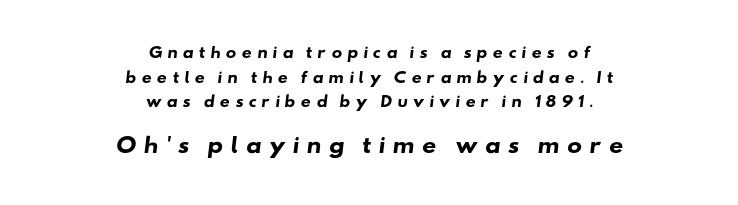
{"bold": "yes", "underline": "no", "align": "center", "line_spacing_ratio": 1.76, "letter_spacing": "wide", "letter_spacing_em": 0.35, "larger_block": "second", "size_ratio": 1.43, "glyph_px": 20}
